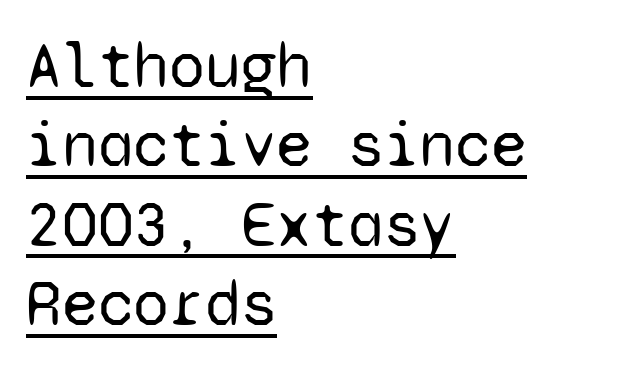
Q: Is the text bold? A: No.
Q: Is the text italic (slanted)? A: No, it is upright.
Q: Is the typeface a serif or a sans-serif typeface? A: Sans-serif.
Q: Is the text underlined? A: Yes.
Q: How is the paragraph aligned? A: Left-aligned.
Q: Is the spacing between letters normal or unusually wide? A: Normal.
Q: Width (condensed, normal, or wide)? A: Normal.
Q: Stroke contrast? A: Low.
Q: x-height? A: Medium.
Q: Monospaced? A: Yes.
